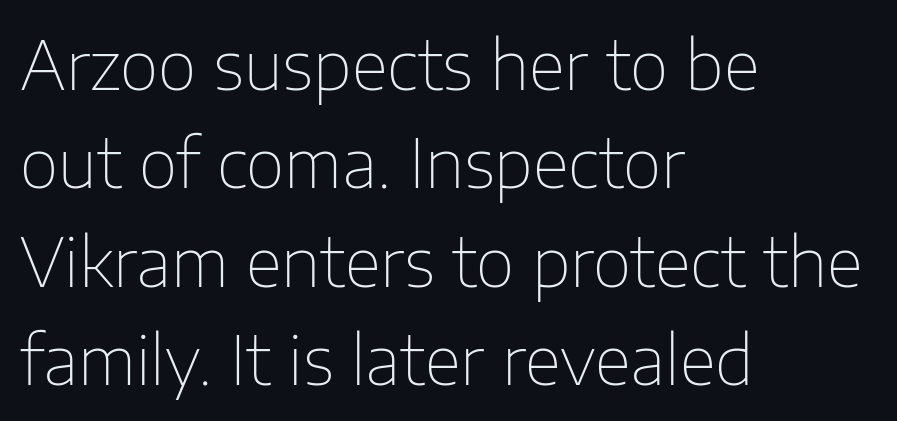
Q: Is the text bold? A: No.
Q: Is the text italic (slanted)? A: No, it is upright.
Q: Is the typeface a serif or a sans-serif typeface? A: Sans-serif.
Q: Is the text underlined? A: No.
Q: How is the paragraph aligned? A: Left-aligned.
Q: Is the spacing between letters normal or unusually wide? A: Normal.
Q: Is the spacing between lines tight, normal or loose? A: Normal.
Q: Width (condensed, normal, or wide)? A: Normal.
Q: Stroke contrast? A: Low.
Q: x-height? A: Medium.
Q: Monospaced? A: No.
